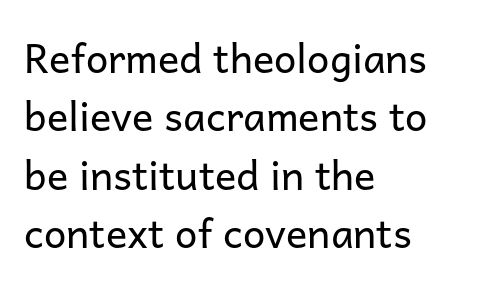
The space between consecutive lines is moderate. The face used here is a sans, in the tradition of grotesques and geometrics. The gap between lines stays unmarked. Teacher's note: observe the even left margin — that is flush-left alignment. Posture: vertical. This sample has the flowing, uneven cadence of proportional lettering.
